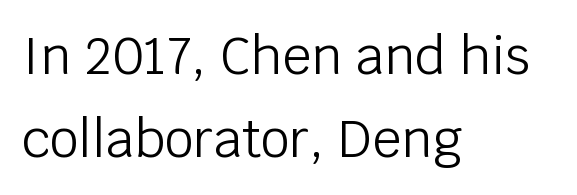
This sample uses an upright cut, with every glyph sitting square on the baseline. The type is set solid horizontally, with unmodified tracking. Stem width sits at or under what a default text font uses. The area under the type is left untouched.
